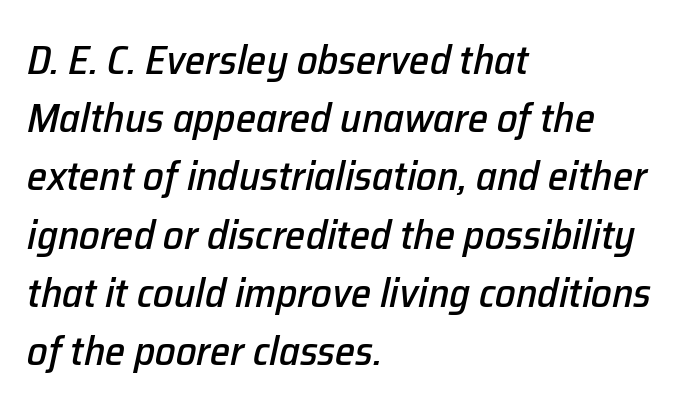
The image shows 41 px text type, italic (leaning right); set left-aligned, normal line spacing (1.42x), normal letter spacing, not underlined; low stroke contrast and a medium x-height.
